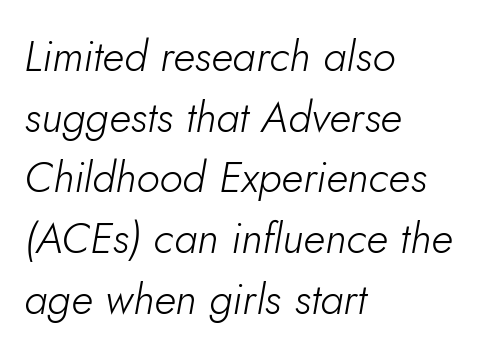
Underlining? Definitely not there. Alignment: flush left. Compared with a typical body face, this is equally light or lighter still. Would a proofreader flag this as italicized? Yes. Character widths vary here, with narrow letters taking less room than wide ones. Standard letterfit; no display-style spreading of the glyphs.
